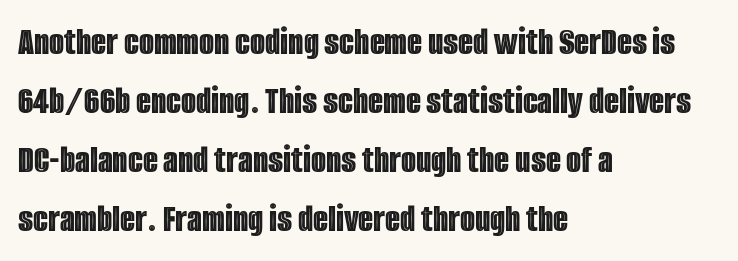
The image shows 39 px condensed type, upright; set left-aligned, normal line spacing (1.51x), normal letter spacing, not underlined; a large x-height.
